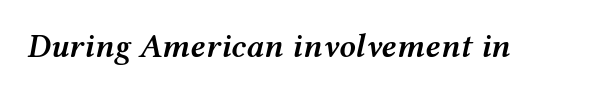
The image shows 33 px semibold, wide type, italic (leaning right); set normal letter spacing, not underlined; medium stroke contrast and a medium x-height.
